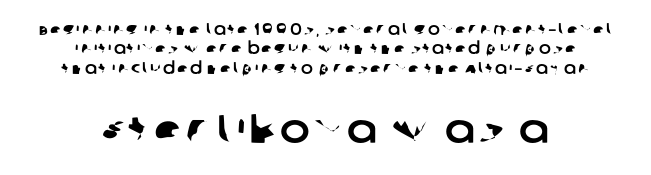
{"serif": "no", "width": "normal", "stroke_contrast": "low", "x_height": "large", "monospaced": "no", "underline": "no", "align": "center", "line_spacing_ratio": 1.21, "larger_block": "second", "size_ratio": 2.5, "glyph_px": 40}
